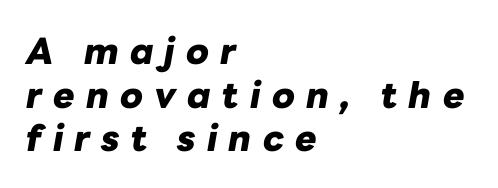
The passage shown leans; its letterforms are oblique. Tracking here is generous; glyphs stand well apart from one another. Each letter keeps its own natural width here, so spacing adapts to shape. Heavy, bold letterforms. The typesetter chose a ragged-right arrangement here.
